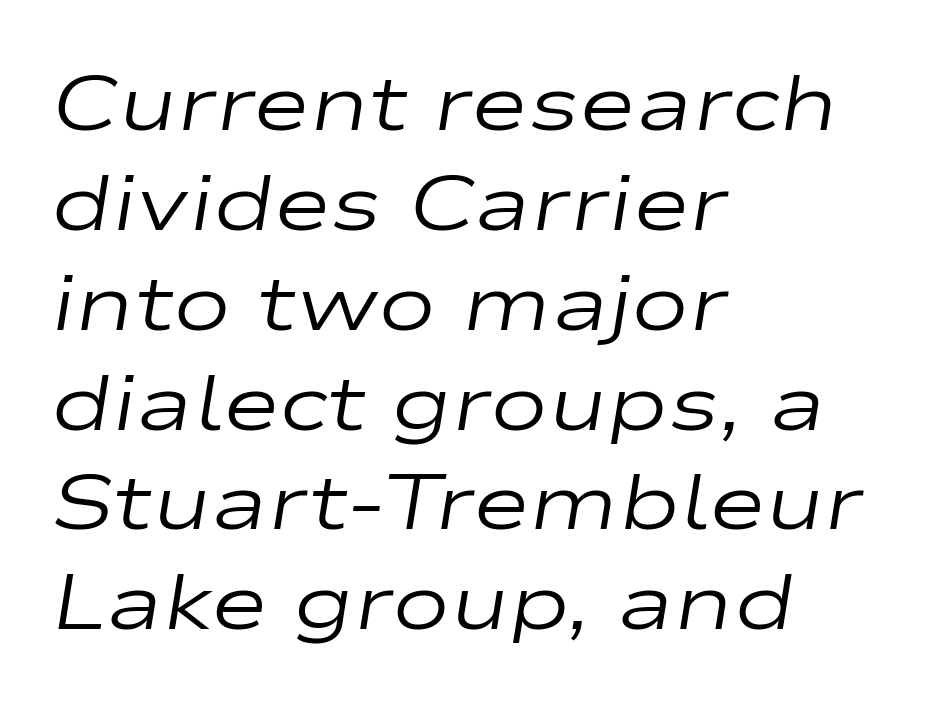
The image shows 78 px regular-weight, wide type, italic (leaning right); set left-aligned, normal line spacing (1.28x), normal letter spacing, not underlined; low stroke contrast and a medium x-height.
